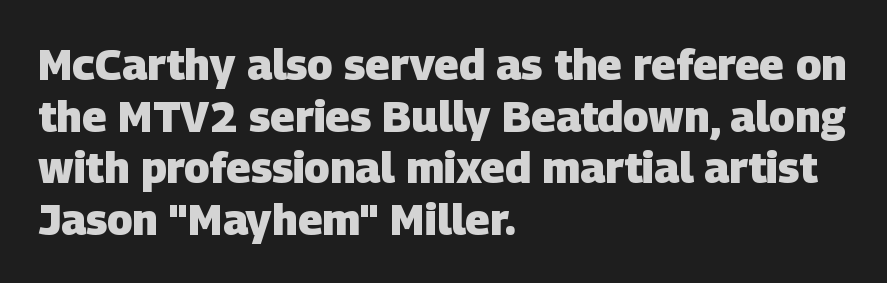
{"serif": "no", "bold": "yes", "weight": "heavy", "width": "normal", "stroke_contrast": "low", "x_height": "large", "monospaced": "no", "underline": "no", "align": "left", "line_spacing_ratio": 1.2, "letter_spacing": "normal", "letter_spacing_em": 0.0, "glyph_px": 43}
